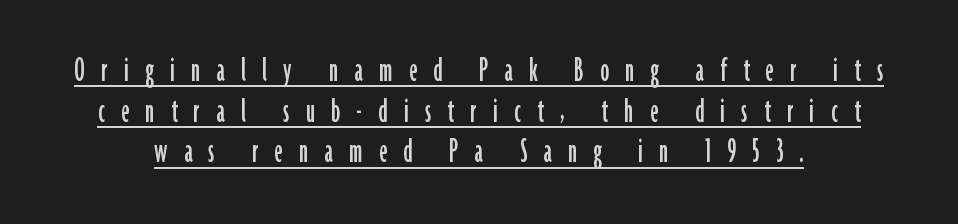
Proportional: the letters do not fall into vertical columns. Compared with typical body copy, the letter spacing here is much looser. Leading is clearly below the norm, producing a dense column. Somebody hit Ctrl+U on this one — the words are underlined.
